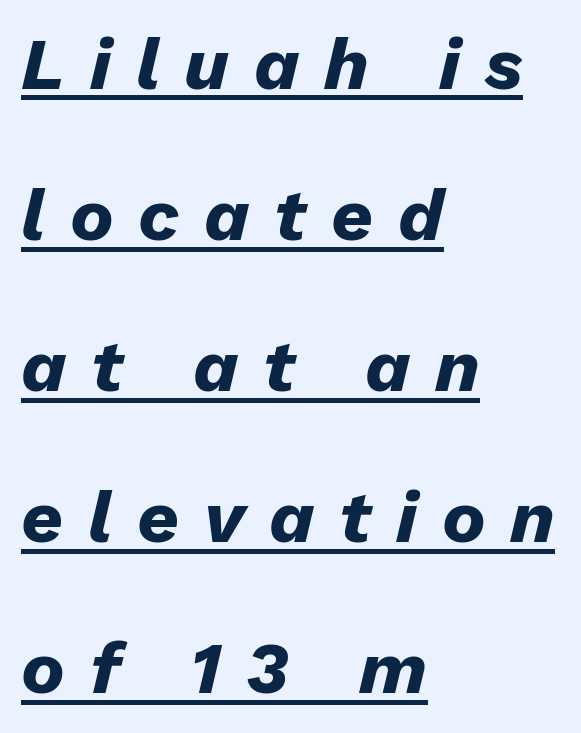
{"italic": "yes", "lean": "right", "slant_degrees": 13, "bold": "yes", "weight": "heavy", "width": "normal", "stroke_contrast": "low", "x_height": "medium", "monospaced": "no", "underline": "yes", "align": "left", "line_spacing": "loose", "line_spacing_ratio": 2.07, "letter_spacing": "wide", "letter_spacing_em": 0.34, "glyph_px": 73}
